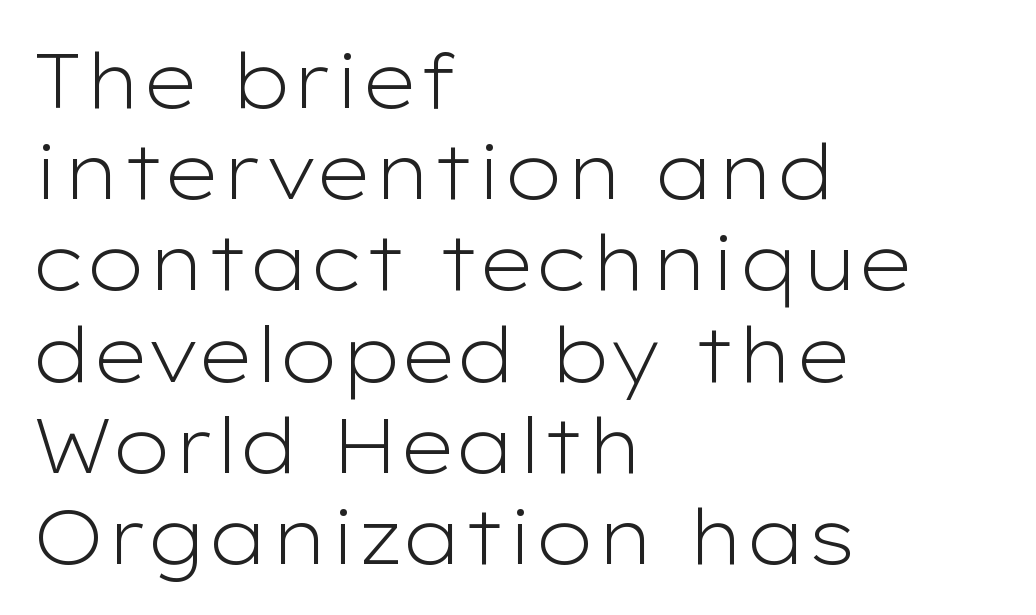
The image shows 76 px light, wide sans-serif type, upright; set left-aligned, line spacing 1.2x, normal letter spacing, not underlined; low stroke contrast and a medium x-height.
